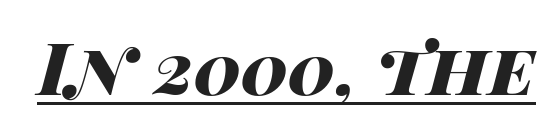
{"italic": "yes", "lean": "right", "slant_degrees": 14, "bold": "yes", "weight": "heavy", "width": "wide", "stroke_contrast": "high", "x_height": "large", "monospaced": "no", "underline": "yes", "letter_spacing": "normal", "letter_spacing_em": 0.0, "glyph_px": 72}
